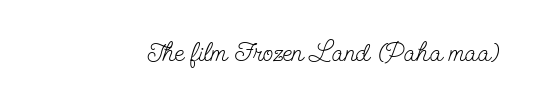
Q: Is the text bold? A: No.
Q: Is the text italic (slanted)? A: Yes.
Q: Is the text underlined? A: No.
Q: How is the paragraph aligned? A: Right-aligned.
Q: Is the spacing between letters normal or unusually wide? A: Normal.
